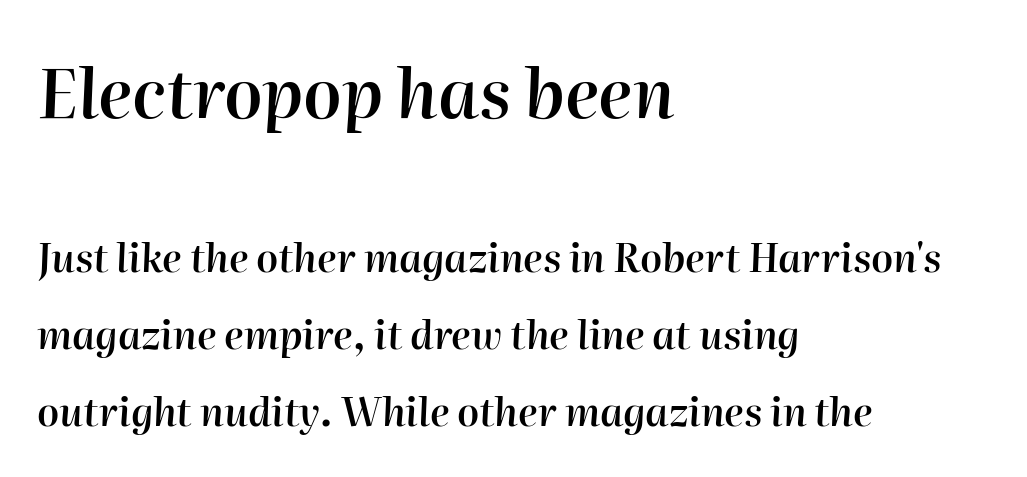
Q: Is the text bold? A: Semi-bold.
Q: Is the text italic (slanted)? A: Yes, it leans right by about 2 degrees.
Q: Is the text underlined? A: No.
Q: How is the paragraph aligned? A: Left-aligned.
Q: Is the spacing between letters normal or unusually wide? A: Normal.
Q: Is the spacing between lines tight, normal or loose? A: Loose.
Q: Which block of text is set in a larger size, the first (top) or the second (bottom)? A: The first (top) one.
Q: Width (condensed, normal, or wide)? A: Normal.
Q: Stroke contrast? A: High.
Q: x-height? A: Medium.
Q: Monospaced? A: No.
